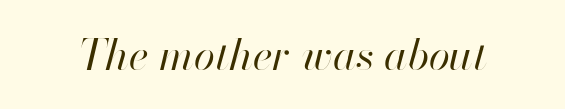
Each word holds together tightly as a unit, with standard inter-letter gaps. Beneath every word, the page is bare. Is this a fixed-width face? No — the glyphs have proportional, varying widths. Would a proofreader flag this as italicized? Yes.
